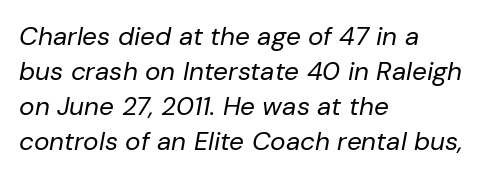
Tracking here is standard; glyphs follow each other at the usual distance. Is the type slanted? Yes — the strokes lean at a clear angle. The cut favours lightness, reaching ordinary text weight at its darkest. Check the space under the baseline: it is left empty. Leftover space on each line is placed entirely after the last word. Evenly set lines give the paragraph a standard silhouette.
